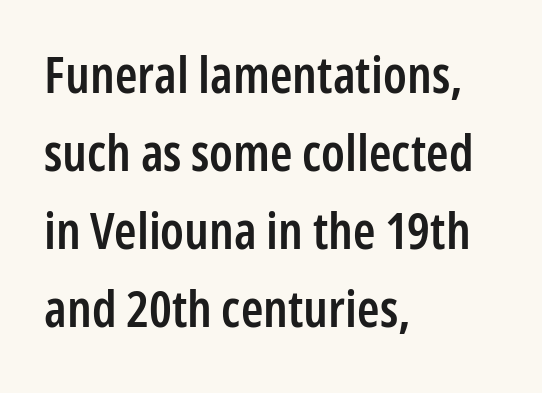
Q: Is the text bold? A: Semi-bold.
Q: Is the text italic (slanted)? A: No, it is upright.
Q: Is the typeface a serif or a sans-serif typeface? A: Sans-serif.
Q: Is the text underlined? A: No.
Q: How is the paragraph aligned? A: Left-aligned.
Q: Is the spacing between letters normal or unusually wide? A: Normal.
Q: Is the spacing between lines tight, normal or loose? A: Normal.
Q: Width (condensed, normal, or wide)? A: Condensed.
Q: Stroke contrast? A: Low.
Q: x-height? A: Medium.
Q: Monospaced? A: No.
